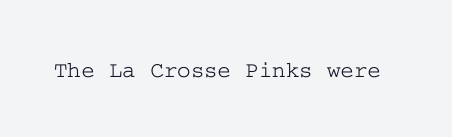
Each word holds together tightly as a unit, with standard inter-letter gaps. Posture: upright roman. The specimen omits any rule beneath the text block's lines.
